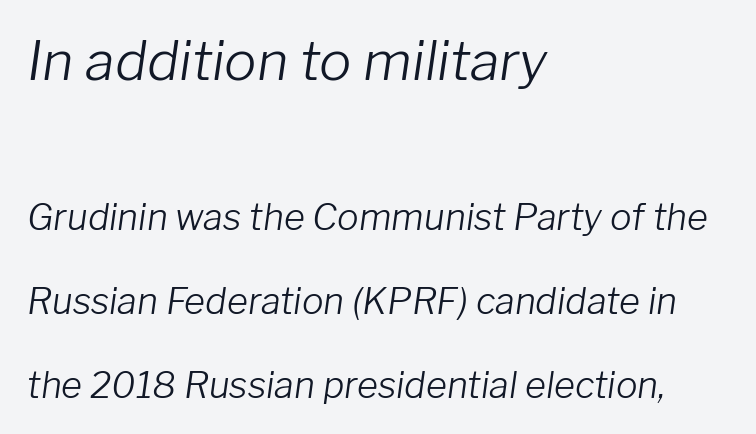
The image shows 54 px light type, italic (leaning right); set left-aligned, loose line spacing (2.32x), normal letter spacing, not underlined; the first (top) block is 1.5x larger; low stroke contrast and a medium x-height.
